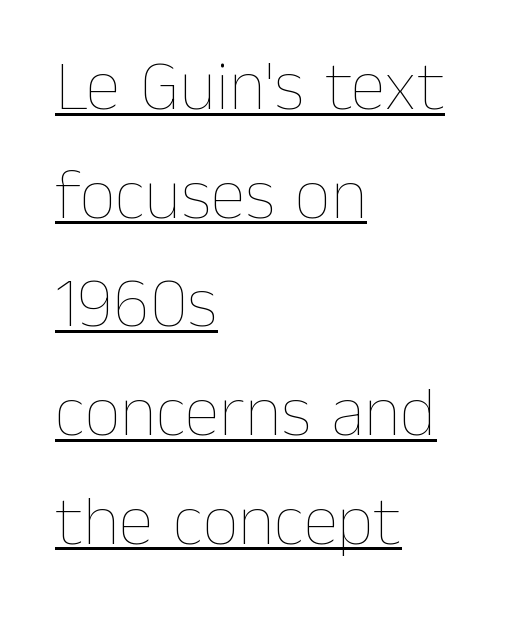
The image shows 71 px thin type, upright; set left-aligned, normal line spacing (1.53x), normal letter spacing, underlined; low stroke contrast and a medium x-height.
